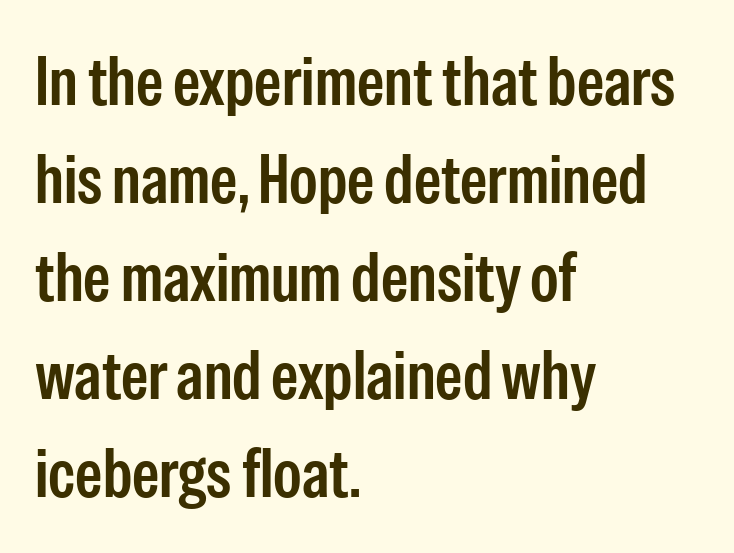
{"serif": "no", "italic": "no", "width": "condensed", "stroke_contrast": "low", "x_height": "medium", "monospaced": "no", "underline": "no", "align": "left", "line_spacing": "normal", "line_spacing_ratio": 1.42, "letter_spacing": "normal", "letter_spacing_em": 0.0, "glyph_px": 69}
